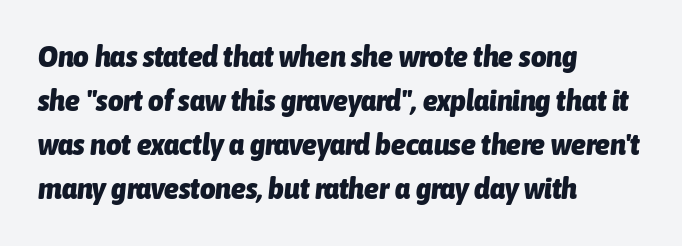
Looks like regular typesetting: each glyph gets only the width it needs. The paragraph has a hard left edge and a soft right edge. Lines of text with bare space underneath. Regular leading. The type is set solid horizontally, with unmodified tracking. Each glyph is drawn with heavy, bold strokes.
